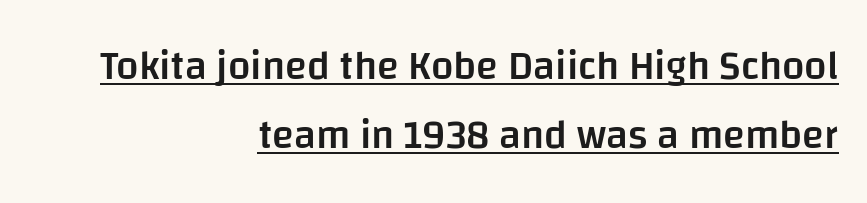
Q: Is the text bold? A: Semi-bold.
Q: Is the text italic (slanted)? A: No, it is upright.
Q: Is the typeface a serif or a sans-serif typeface? A: Sans-serif.
Q: Is the text underlined? A: Yes.
Q: How is the paragraph aligned? A: Right-aligned.
Q: Is the spacing between letters normal or unusually wide? A: Normal.
Q: Width (condensed, normal, or wide)? A: Normal.
Q: Stroke contrast? A: Low.
Q: x-height? A: Large.
Q: Monospaced? A: No.
